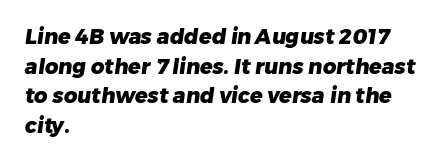
This sample uses plain, unmodified letter spacing. Plain, unruled lines of type. Notice how the passage keeps a crisp vertical edge on the left only. The line-height multiplier appears to be the usual default. You'd pick this weight for a headline — it's a proper bold.
